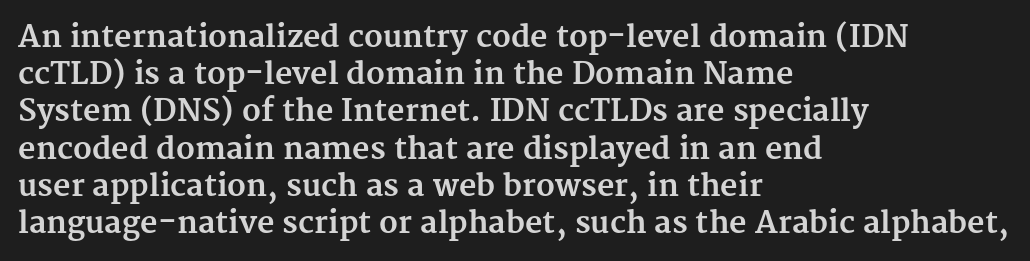
Line starts are locked; line ends wander. Letterform terminals end in serifs throughout the passage. Observe the ordinary spacing: letters are neighbours, not strangers. The rendering uses natural spacing where letterforms have individual widths. The passage shown is not underscored anywhere. In terms of weight, the rendering is a true, heavy bold.
